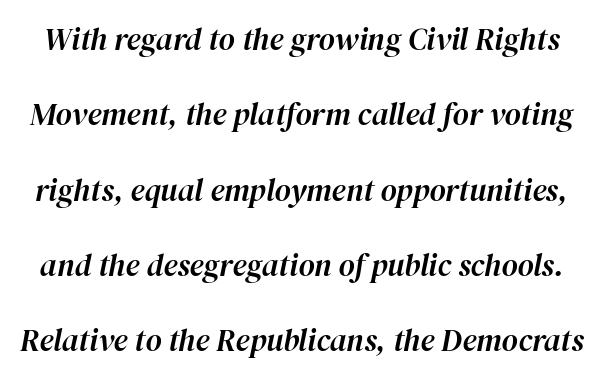
Each row of text sits above clean, open space. Airy leading. Letter spacing: default. These lines are rendered in a variable-pitch font. The typography opts for an oblique posture over an upright one.
